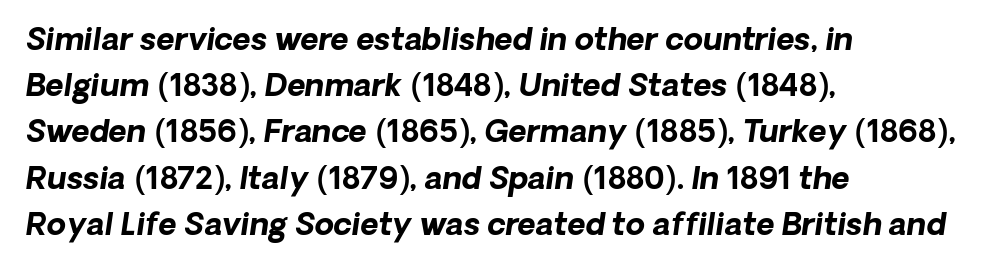
Honestly, the letter spacing is just normal — you wouldn't notice it. The passage shown is not underscored anywhere. Every row of glyphs begins at an identical x-position on the left. Stroke thickness is high; the sample reads as a true bold. Looking at the ascenders, they clearly lean. These lines are rendered in a variable-pitch font.
